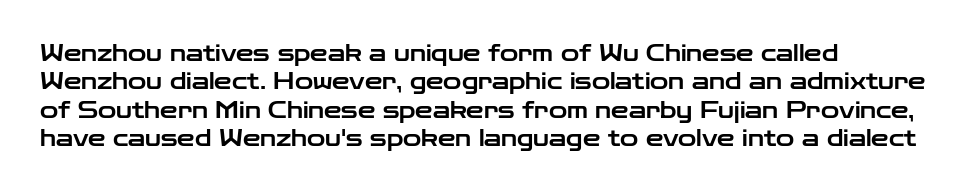
{"italic": "no", "underline": "no", "align": "left", "line_spacing": "normal", "line_spacing_ratio": 1.29, "letter_spacing": "normal", "letter_spacing_em": 0.0, "glyph_px": 22}
